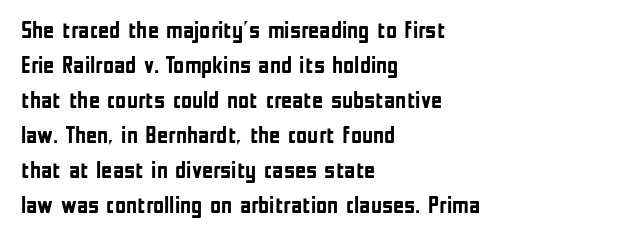
{"italic": "no", "bold": "yes", "underline": "no", "align": "left", "line_spacing": "normal", "line_spacing_ratio": 1.46, "letter_spacing": "normal", "letter_spacing_em": 0.0, "glyph_px": 24}
